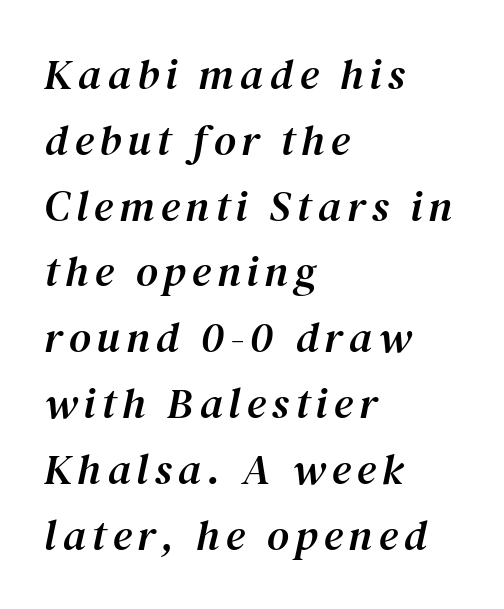
{"serif": "yes", "italic": "yes", "lean": "right", "slant_degrees": 12, "width": "normal", "stroke_contrast": "medium", "x_height": "medium", "monospaced": "no", "underline": "no", "align": "left", "line_spacing": "normal", "line_spacing_ratio": 1.53, "glyph_px": 43}
